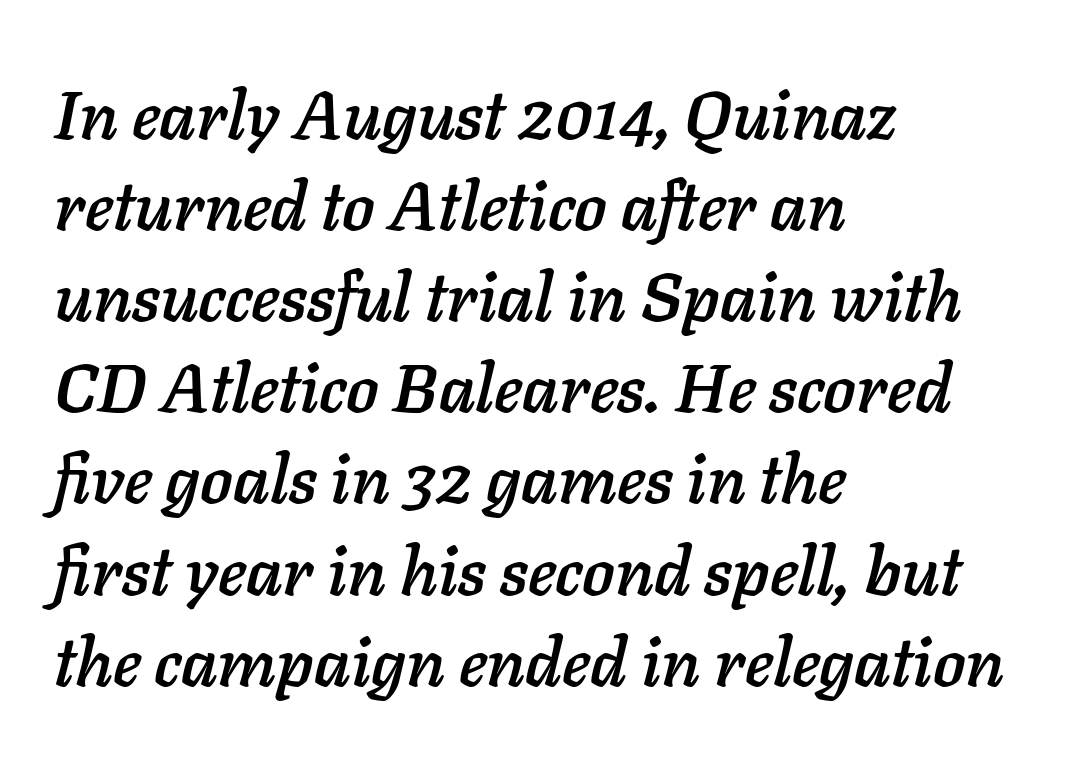
The rendering keeps characters at their native spacing. Interline gaps are of average width in this sample. Any mark beneath the type? The region is blank. Proportional: the letters do not fall into vertical columns. Caption: multi-line text, flush left, ragged right.
